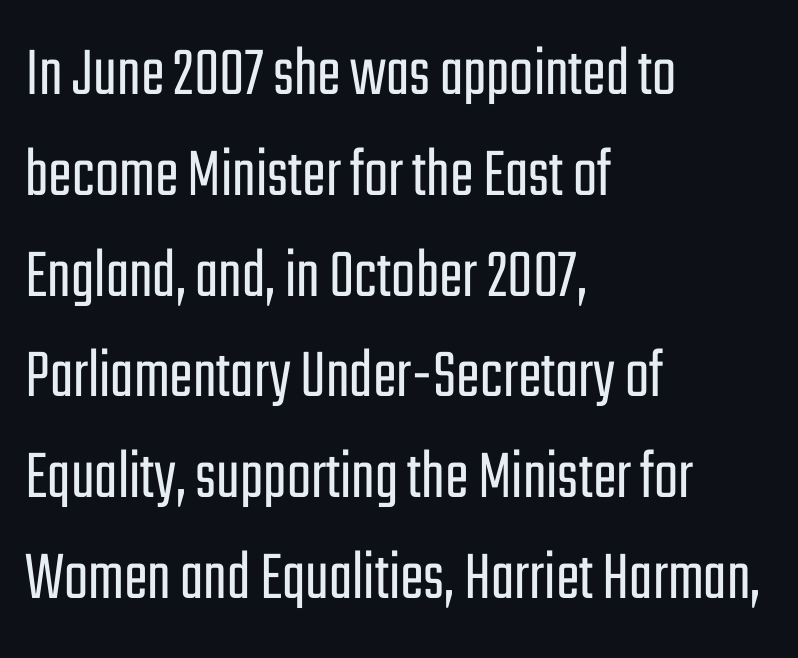
{"serif": "no", "italic": "no", "bold": "no", "weight": "light", "width": "condensed", "stroke_contrast": "low", "x_height": "medium", "monospaced": "no", "underline": "no", "align": "left", "line_spacing": "normal", "line_spacing_ratio": 1.42, "letter_spacing": "normal", "letter_spacing_em": 0.0, "glyph_px": 71}
